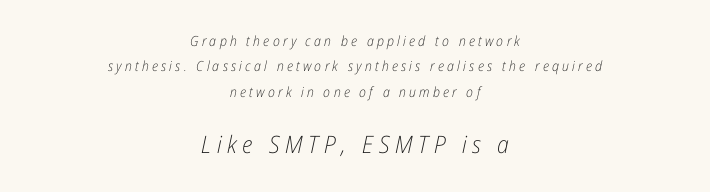
{"italic": "yes", "lean": "right", "slant_degrees": 12, "bold": "no", "underline": "no", "align": "center", "line_spacing_ratio": 1.82, "letter_spacing": "wide", "letter_spacing_em": 0.23, "larger_block": "second", "size_ratio": 1.71, "glyph_px": 24}
